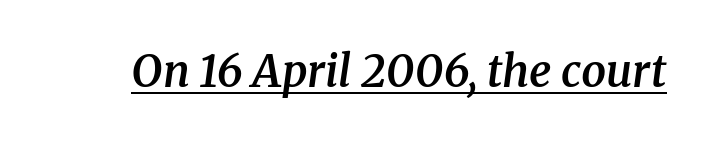
Q: Is the text bold? A: Semi-bold.
Q: Is the text italic (slanted)? A: Yes, it leans right by about 8 degrees.
Q: Is the typeface a serif or a sans-serif typeface? A: Serif.
Q: Is the text underlined? A: Yes.
Q: Is the spacing between letters normal or unusually wide? A: Normal.
Q: Width (condensed, normal, or wide)? A: Normal.
Q: Stroke contrast? A: Medium.
Q: x-height? A: Medium.
Q: Monospaced? A: No.
